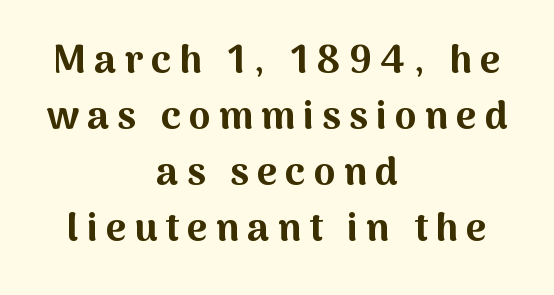
Q: Is the text bold? A: Yes.
Q: Is the text italic (slanted)? A: No, it is upright.
Q: Is the typeface a serif or a sans-serif typeface? A: Sans-serif.
Q: Is the text underlined? A: No.
Q: How is the paragraph aligned? A: Centered.
Q: Is the spacing between letters normal or unusually wide? A: Unusually wide.
Q: Is the spacing between lines tight, normal or loose? A: Normal.
Q: Width (condensed, normal, or wide)? A: Normal.
Q: Stroke contrast? A: Medium.
Q: x-height? A: Medium.
Q: Monospaced? A: No.
